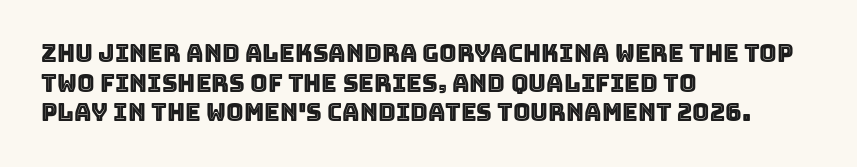
The image shows 24 px text type, upright; set left-aligned, line spacing 1.23x, normal letter spacing, not underlined.
